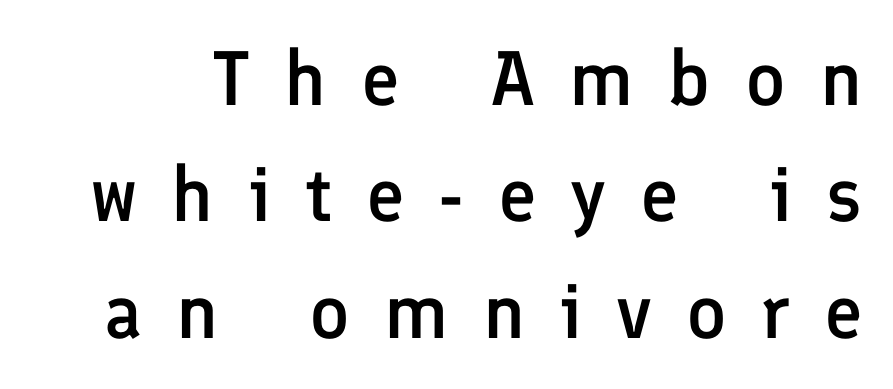
The image shows 77 px semibold sans-serif type, upright; set normal line spacing (1.51x), unusually wide letter spacing (+0.44 em), not underlined; low stroke contrast and a medium x-height.
